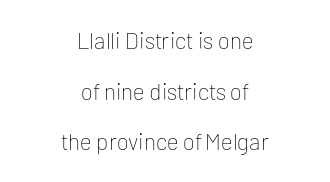
Is the letter spacing exaggerated? No — it looks like the ordinary default. The block of text is sparse from top to bottom, with ample space between rows. Neither beginnings nor endings align; midpoints do. Characters remain perfectly vertical along every line.
